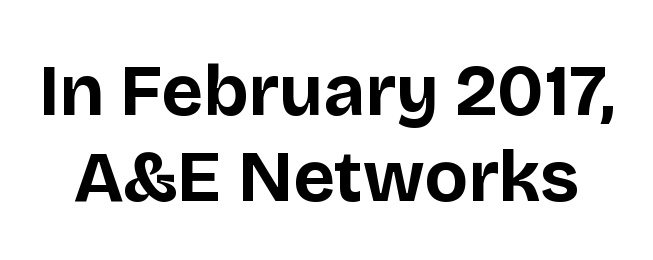
{"serif": "no", "italic": "no", "bold": "yes", "weight": "bold", "width": "normal", "stroke_contrast": "low", "x_height": "large", "monospaced": "no", "underline": "no", "line_spacing_ratio": 1.19, "letter_spacing": "normal", "letter_spacing_em": 0.0, "glyph_px": 72}
